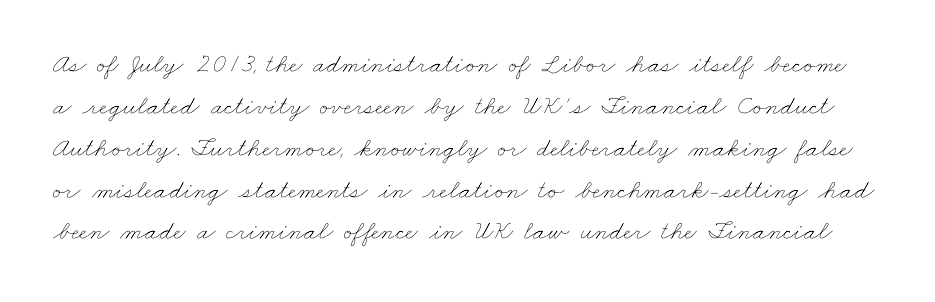
Decoration check: the copy has no underline. This sample keeps an unexceptional amount of space between lines. Students, note that the glyphs here touch the page at normal intervals. Vertical stems look standard width or narrower in stroke.
